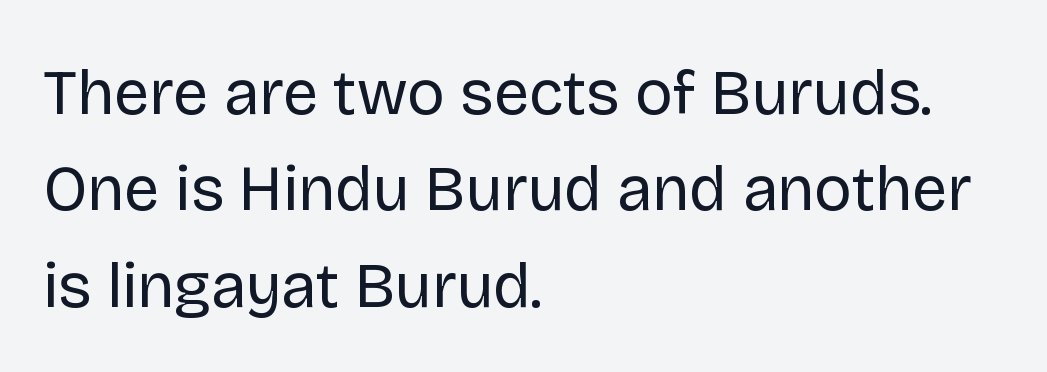
{"serif": "no", "italic": "no", "bold": "no", "weight": "regular", "width": "normal", "stroke_contrast": "low", "x_height": "large", "monospaced": "no", "underline": "no", "align": "left", "line_spacing": "normal", "line_spacing_ratio": 1.53, "letter_spacing": "normal", "letter_spacing_em": 0.0, "glyph_px": 63}
